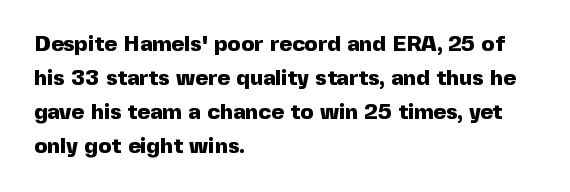
The image shows 22 px bold type, upright; set left-aligned, normal line spacing (1.54x), normal letter spacing, not underlined.
